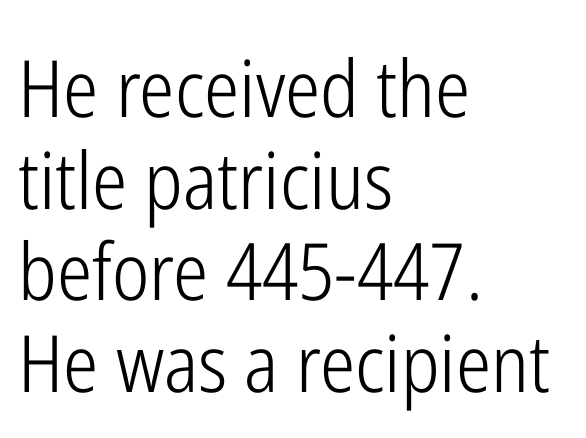
The image shows 79 px light, condensed sans-serif type, upright; set left-aligned, line spacing 1.16x, normal letter spacing, not underlined; low stroke contrast and a medium x-height.
